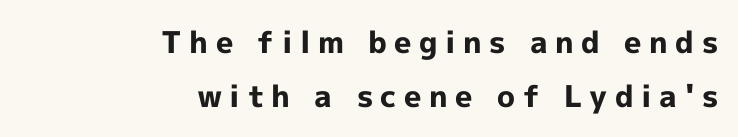
The image shows 30 px bold sans-serif type, upright; set right-aligned, line spacing 1.79x, unusually wide letter spacing (+0.25 em), not underlined; a medium x-height.
